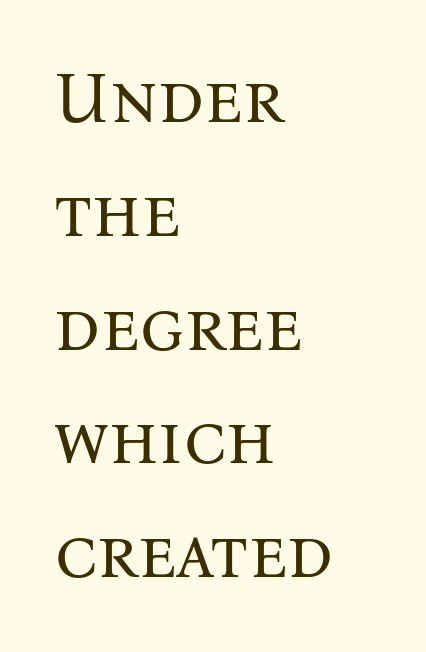
The image shows 72 px regular-weight serif type, upright; set left-aligned, normal line spacing (1.58x), normal letter spacing, not underlined; medium stroke contrast and a medium x-height.
